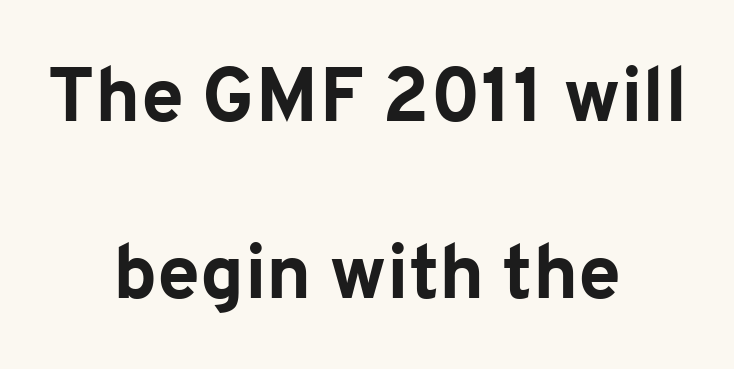
Q: Is the text bold? A: Yes.
Q: Is the text italic (slanted)? A: No, it is upright.
Q: Is the typeface a serif or a sans-serif typeface? A: Sans-serif.
Q: Is the text underlined? A: No.
Q: How is the paragraph aligned? A: Centered.
Q: Is the spacing between letters normal or unusually wide? A: Normal.
Q: Is the spacing between lines tight, normal or loose? A: Loose.
Q: Width (condensed, normal, or wide)? A: Normal.
Q: Stroke contrast? A: Low.
Q: x-height? A: Medium.
Q: Monospaced? A: No.
